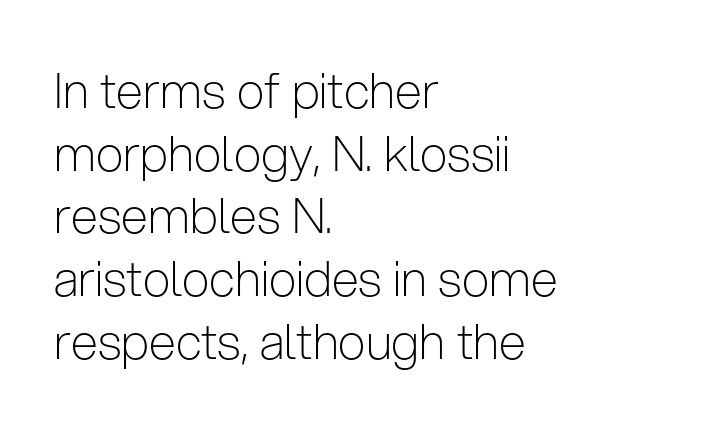
Q: Is the text bold? A: No.
Q: Is the text italic (slanted)? A: No, it is upright.
Q: Is the typeface a serif or a sans-serif typeface? A: Sans-serif.
Q: Is the text underlined? A: No.
Q: How is the paragraph aligned? A: Left-aligned.
Q: Is the spacing between letters normal or unusually wide? A: Normal.
Q: Is the spacing between lines tight, normal or loose? A: Normal.
Q: Width (condensed, normal, or wide)? A: Condensed.
Q: Stroke contrast? A: Low.
Q: x-height? A: Medium.
Q: Monospaced? A: No.
